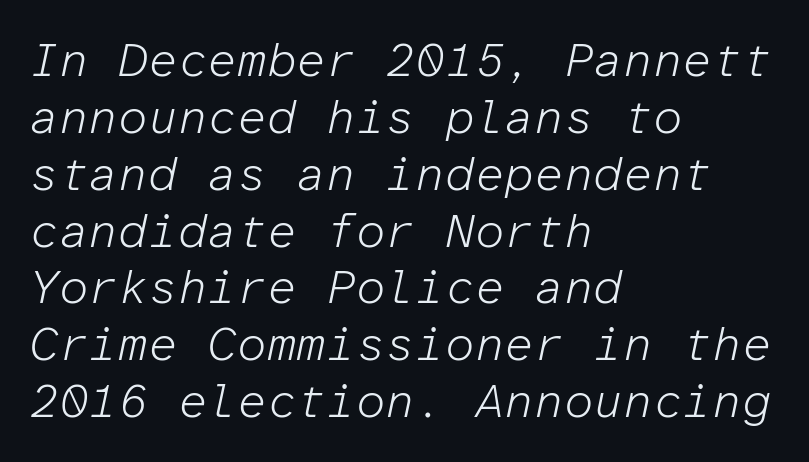
The image shows 47 px light type, italic (leaning right), monospaced; set left-aligned, line spacing 1.21x, normal letter spacing, not underlined; low stroke contrast and a medium x-height.
